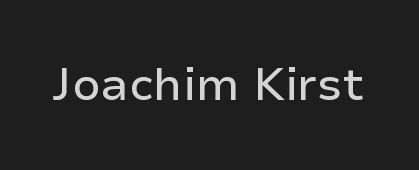
Q: Is the text italic (slanted)? A: No, it is upright.
Q: Is the typeface a serif or a sans-serif typeface? A: Sans-serif.
Q: Is the text underlined? A: No.
Q: Is the spacing between letters normal or unusually wide? A: Normal.
Q: Width (condensed, normal, or wide)? A: Normal.
Q: Stroke contrast? A: Low.
Q: x-height? A: Medium.
Q: Monospaced? A: No.
